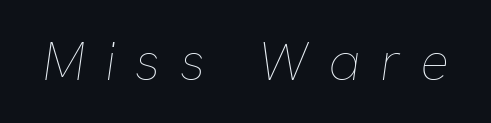
Q: Is the text bold? A: No.
Q: Is the text italic (slanted)? A: Yes, it leans right by about 8 degrees.
Q: Is the text underlined? A: No.
Q: Is the spacing between letters normal or unusually wide? A: Unusually wide.
Q: Width (condensed, normal, or wide)? A: Normal.
Q: Stroke contrast? A: Low.
Q: x-height? A: Medium.
Q: Monospaced? A: No.
